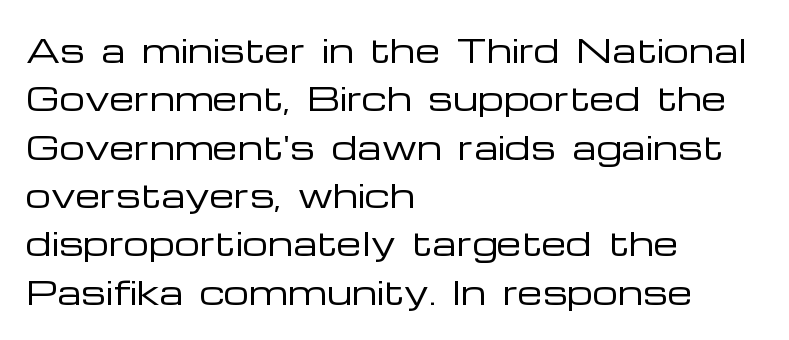
{"serif": "no", "italic": "no", "bold": "no", "weight": "regular", "width": "wide", "stroke_contrast": "low", "x_height": "medium", "monospaced": "no", "underline": "no", "align": "left", "line_spacing": "normal", "line_spacing_ratio": 1.51, "letter_spacing": "normal", "letter_spacing_em": 0.0, "glyph_px": 32}
